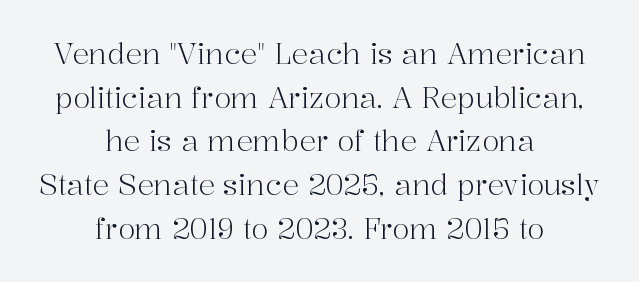
{"serif": "yes", "italic": "no", "bold": "no", "weight": "light", "width": "normal", "stroke_contrast": "high", "x_height": "medium", "monospaced": "no", "underline": "no", "align": "center", "line_spacing": "normal", "line_spacing_ratio": 1.56, "letter_spacing": "normal", "letter_spacing_em": 0.0, "glyph_px": 28}
